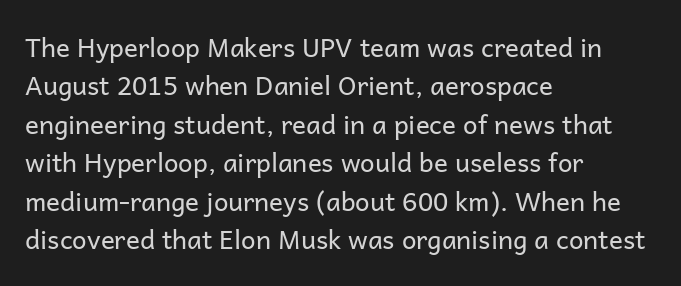
{"italic": "no", "bold": "no", "underline": "no", "align": "left", "line_spacing": "normal", "line_spacing_ratio": 1.48, "letter_spacing": "normal", "letter_spacing_em": 0.0, "glyph_px": 26}
